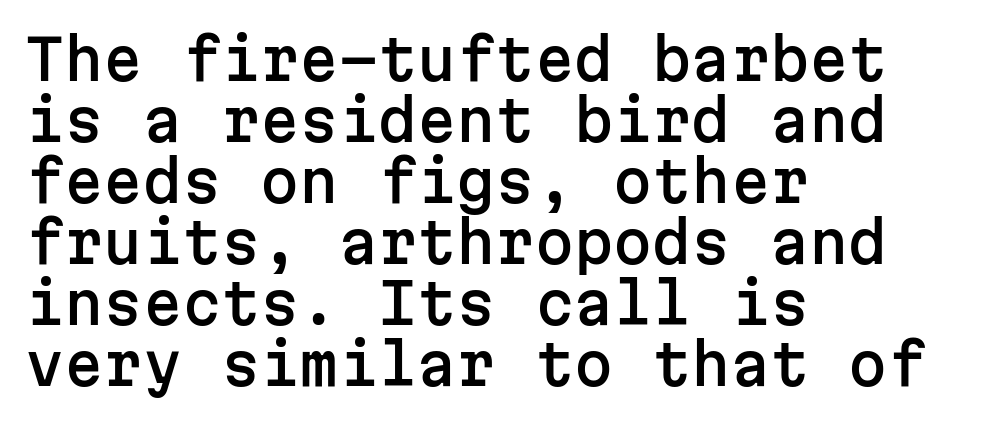
Grotesque or geometric, the face here clearly has no serifs. This sample uses an upright cut, with every glyph sitting square on the baseline. Descenders are the only things crossing below the line. These lines stack with their left ends in a neat column.
